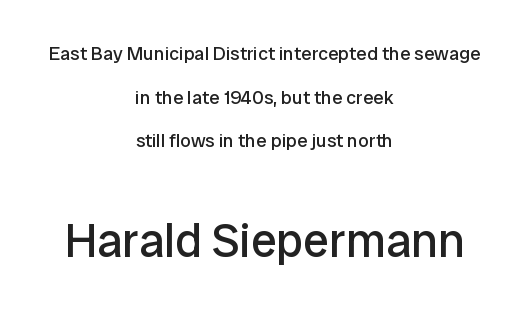
The image shows 47 px regular-weight sans-serif type, upright; set centered, loose line spacing (2.3x), normal letter spacing, not underlined; the second (bottom) block is 2.47x larger; low stroke contrast and a medium x-height.
